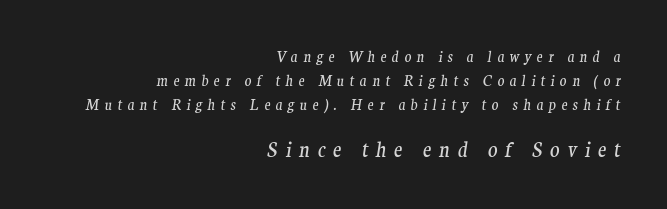
Quick note: underline off. A student would call this right alignment; a typographer would say flush right, rag left. The more generous point size was reserved for the lower chunk. The line texture is sparse and dotted thanks to wide tracking. Would a proofreader flag this as italicized? Yes. Think standard paragraph weight, or any step lighter than that.
